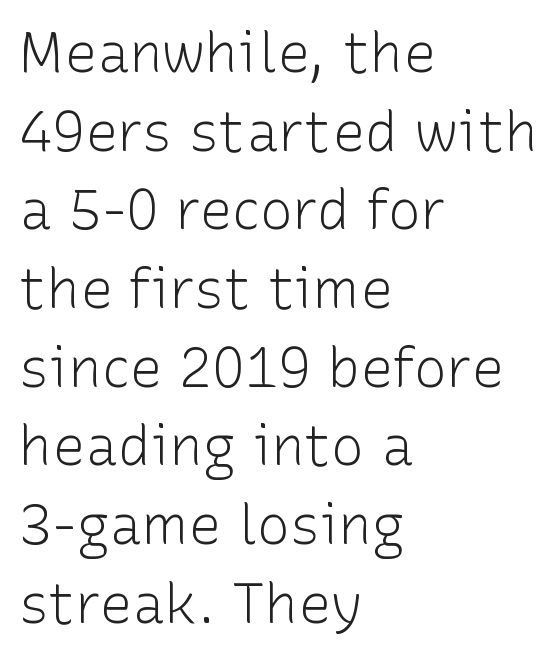
The image shows 55 px light sans-serif type, upright; set left-aligned, normal line spacing (1.43x), normal letter spacing, not underlined; low stroke contrast and a medium x-height.
